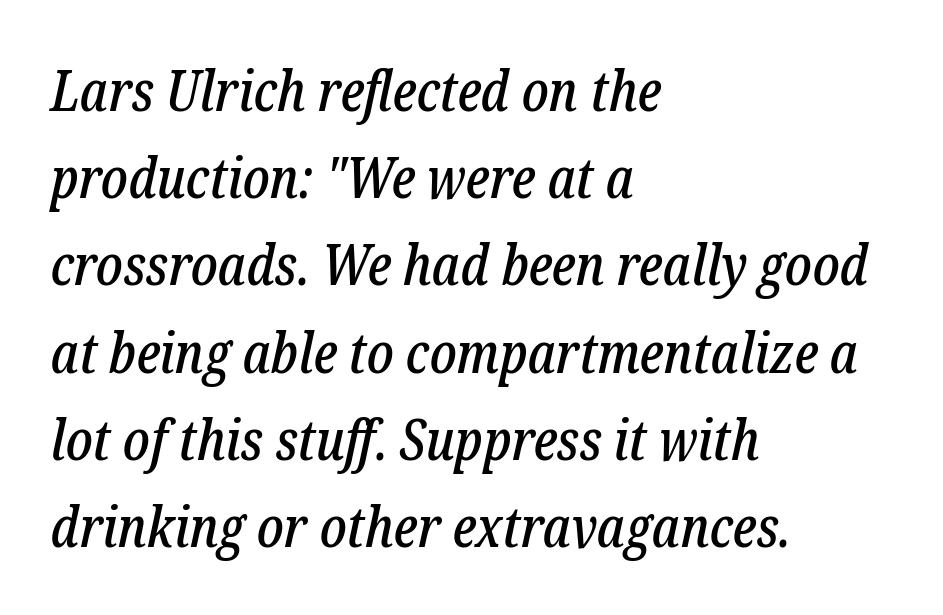
Clear beneath every line of the passage. This sample has the flowing, uneven cadence of proportional lettering. Tracking here is standard; glyphs follow each other at the usual distance. Horizontal alignment here is leftward, the default for most running prose. It's the slanting kind of type.
